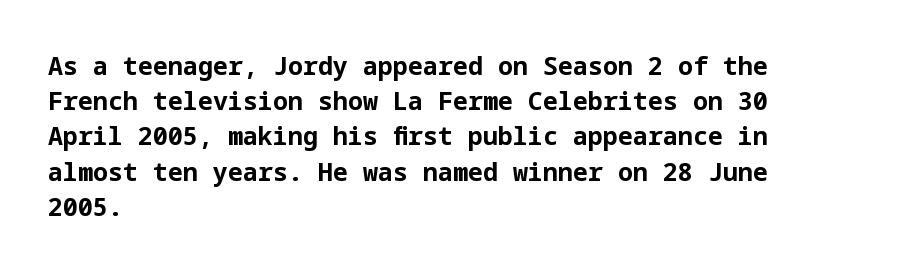
Here the glyphs are tracked normally, forming tight word shapes. Posture: upright roman. Plain, unruled lines of type. Leading matches the norm, producing a regular column.
